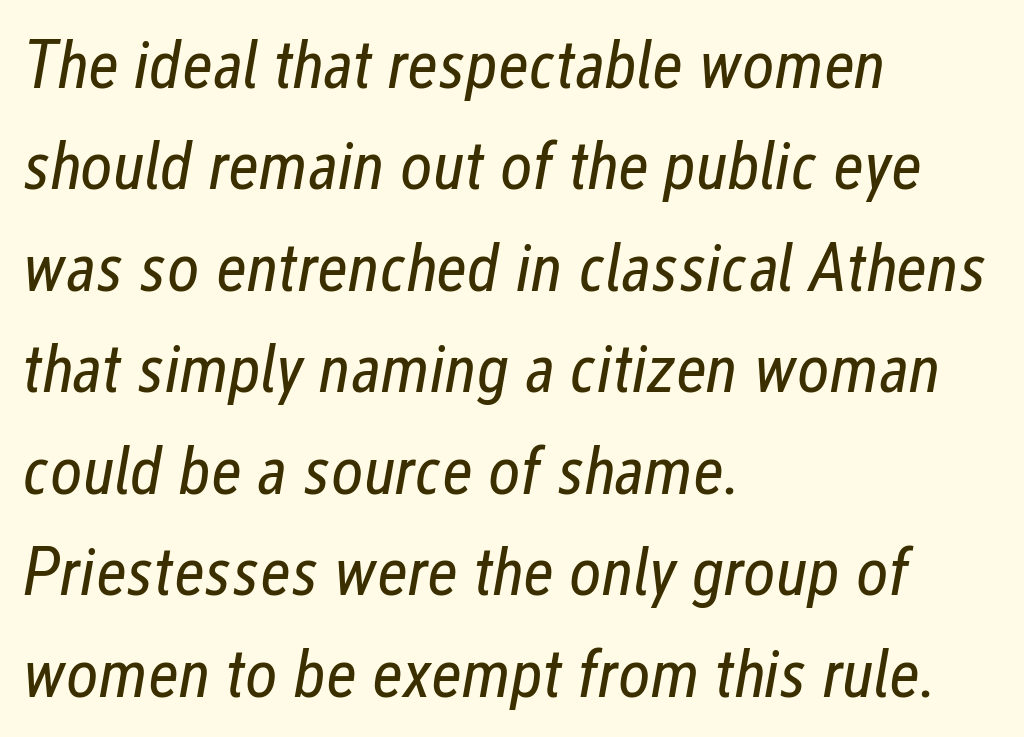
Q: Is the text bold? A: No.
Q: Is the text italic (slanted)? A: Yes, it leans right by about 12 degrees.
Q: Is the text underlined? A: No.
Q: How is the paragraph aligned? A: Left-aligned.
Q: Is the spacing between letters normal or unusually wide? A: Normal.
Q: Is the spacing between lines tight, normal or loose? A: Normal.
Q: Width (condensed, normal, or wide)? A: Condensed.
Q: Stroke contrast? A: Low.
Q: x-height? A: Medium.
Q: Monospaced? A: No.
